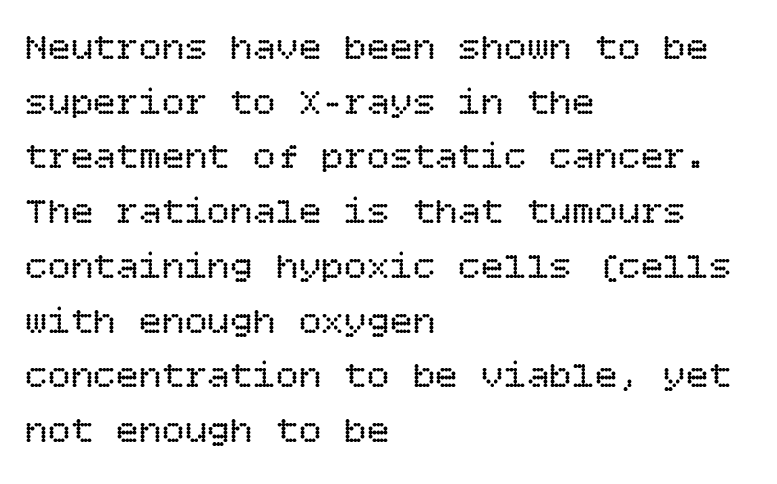
Q: Is the text bold? A: No.
Q: Is the text italic (slanted)? A: No, it is upright.
Q: Is the text underlined? A: No.
Q: How is the paragraph aligned? A: Left-aligned.
Q: Is the spacing between letters normal or unusually wide? A: Normal.
Q: Is the spacing between lines tight, normal or loose? A: Normal.
Q: Width (condensed, normal, or wide)? A: Normal.
Q: Stroke contrast? A: Low.
Q: x-height? A: Large.
